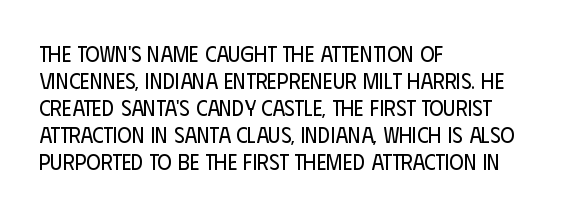
Q: Is the text bold? A: No.
Q: Is the text italic (slanted)? A: No, it is upright.
Q: Is the text underlined? A: No.
Q: How is the paragraph aligned? A: Left-aligned.
Q: Is the spacing between letters normal or unusually wide? A: Normal.
